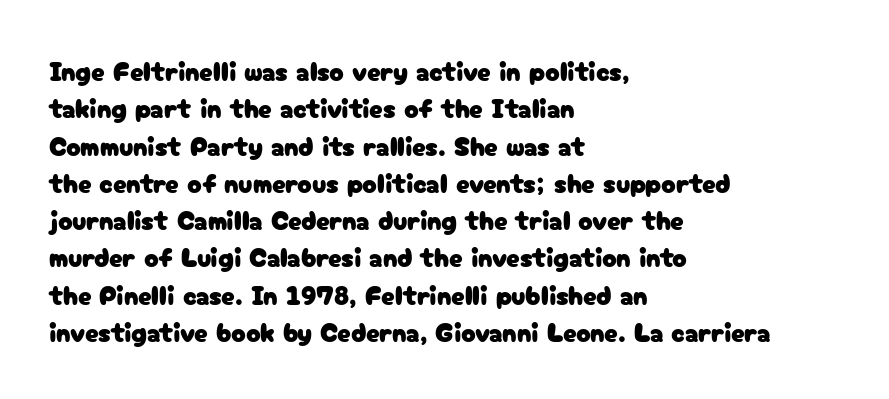
Q: Is the text italic (slanted)? A: No, it is upright.
Q: Is the text underlined? A: No.
Q: How is the paragraph aligned? A: Left-aligned.
Q: Is the spacing between letters normal or unusually wide? A: Normal.
Q: Is the spacing between lines tight, normal or loose? A: Normal.
